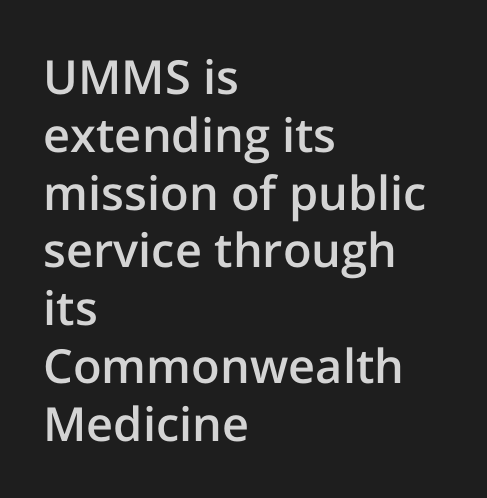
The image shows 47 px semibold sans-serif type, upright; set left-aligned, line spacing 1.23x, normal letter spacing, not underlined; low stroke contrast and a medium x-height.
